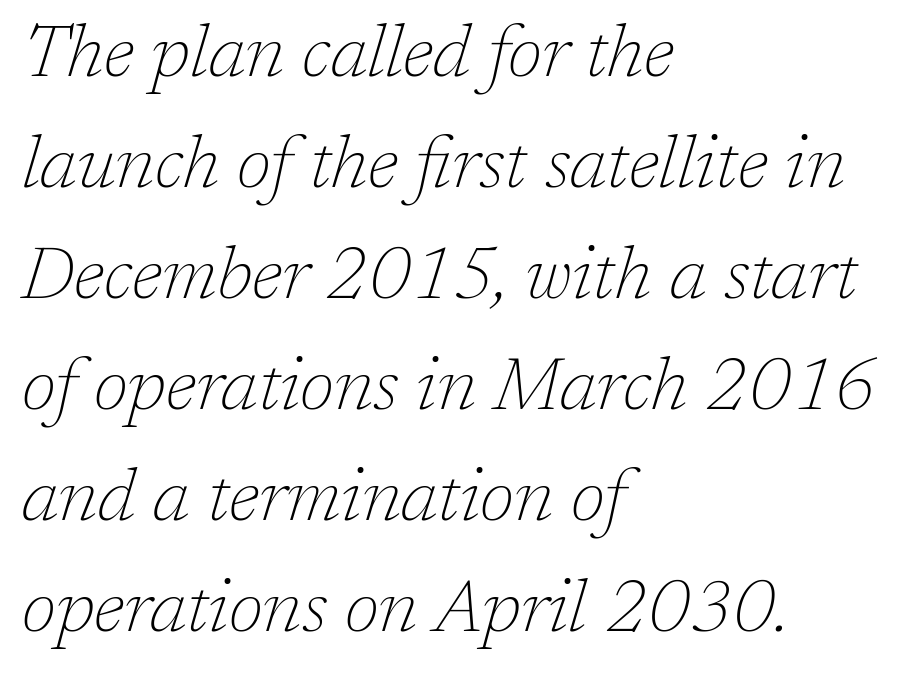
Emphasis-style slanted type is in use. This block has exactly the height ordinary leading produces. This sample uses a serif face. Counters stay open thanks to moderate or lighter strokes. The passage shown is typed in a proportional face where columns would drift.
